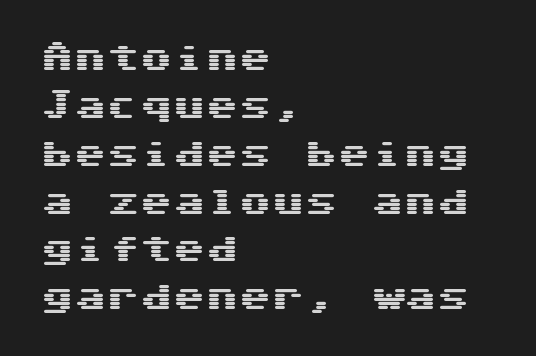
Tracking value appears to be zero — textbook default spacing. Look at the bottom of the vertical strokes: they stop flat, with no serifs. One glance says typical: line gaps are just what's usual. The setting favours the left margin, as ordinary paragraphs usually do. Here the designer chose a console-style face with uniform glyph widths.
